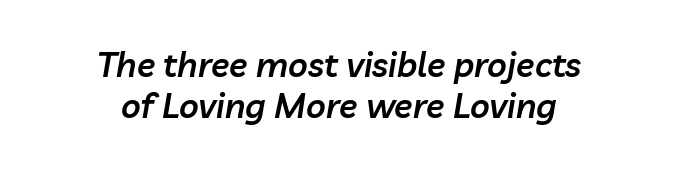
The image shows 34 px semibold type, italic (leaning right); set centered, line spacing 1.22x, normal letter spacing, not underlined; low stroke contrast and a medium x-height.
